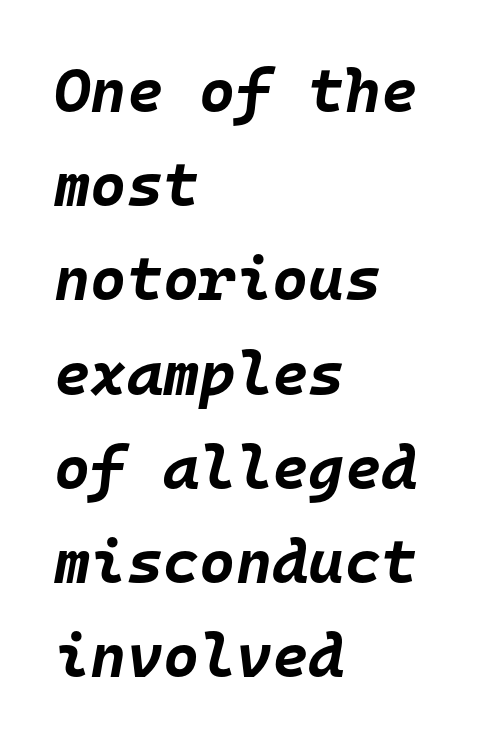
Q: Is the text bold? A: Yes.
Q: Is the text italic (slanted)? A: Yes, it leans right by about 10 degrees.
Q: Is the text underlined? A: No.
Q: How is the paragraph aligned? A: Left-aligned.
Q: Is the spacing between letters normal or unusually wide? A: Normal.
Q: Is the spacing between lines tight, normal or loose? A: Normal.
Q: Width (condensed, normal, or wide)? A: Normal.
Q: Stroke contrast? A: Low.
Q: x-height? A: Large.
Q: Monospaced? A: Yes.
